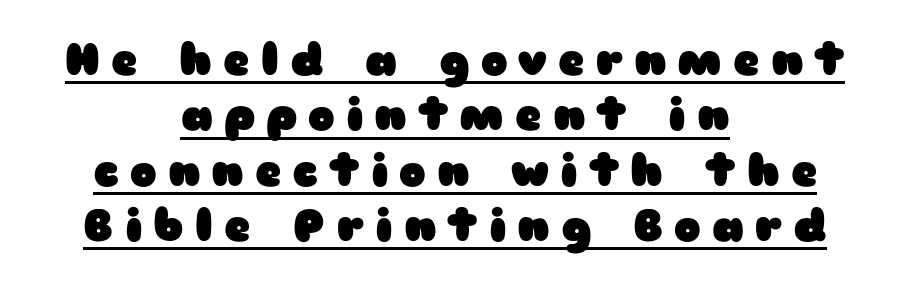
{"serif": "no", "italic": "no", "bold": "yes", "weight": "heavy", "width": "wide", "stroke_contrast": "low", "x_height": "medium", "monospaced": "no", "underline": "yes", "align": "center", "line_spacing_ratio": 1.23, "letter_spacing": "wide", "letter_spacing_em": 0.25, "glyph_px": 45}
